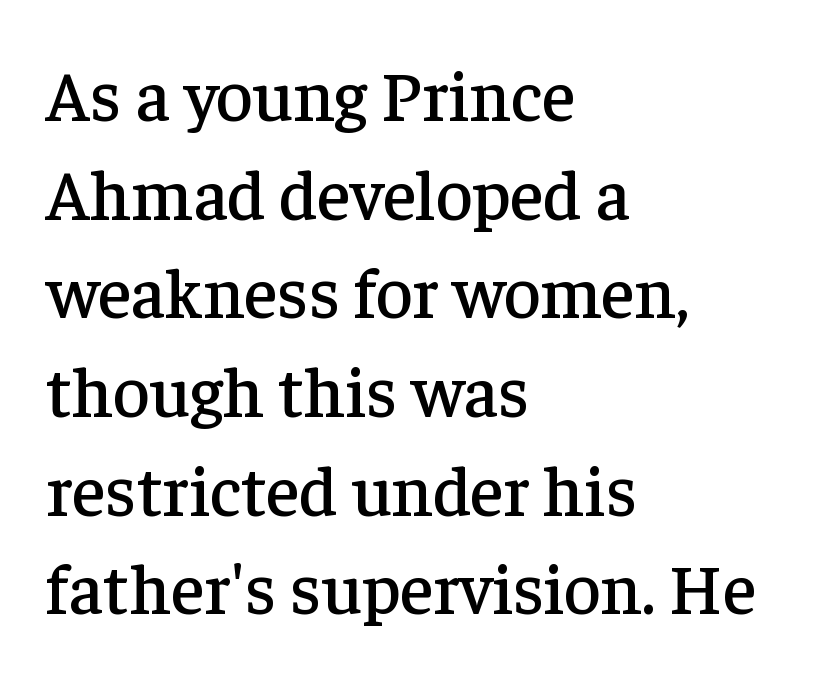
{"serif": "yes", "italic": "no", "width": "normal", "stroke_contrast": "low", "x_height": "medium", "monospaced": "no", "underline": "no", "align": "left", "line_spacing": "normal", "line_spacing_ratio": 1.39, "letter_spacing": "normal", "letter_spacing_em": 0.0, "glyph_px": 71}
